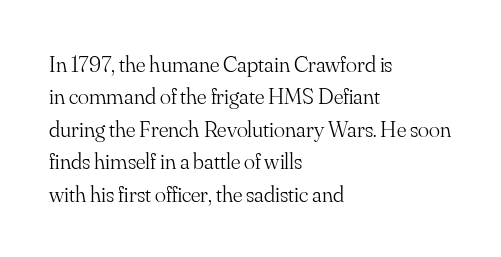
{"italic": "no", "bold": "no", "underline": "no", "align": "left", "line_spacing": "normal", "line_spacing_ratio": 1.41, "letter_spacing": "normal", "letter_spacing_em": 0.0, "glyph_px": 23}
